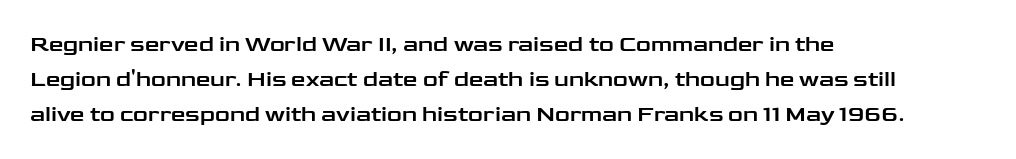
{"italic": "no", "underline": "no", "align": "left", "line_spacing": "normal", "line_spacing_ratio": 1.53, "letter_spacing": "normal", "letter_spacing_em": 0.0, "glyph_px": 23}
